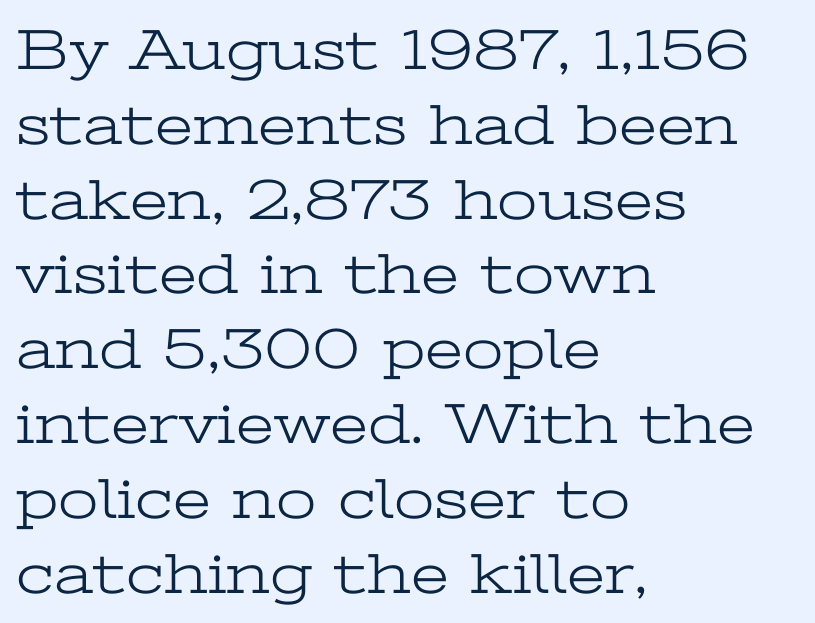
The characters display serif detailing at their extremities. The vertical gap from one line to the next is medium. Alignment: flush left. Rule under the text: the space is simply empty.
